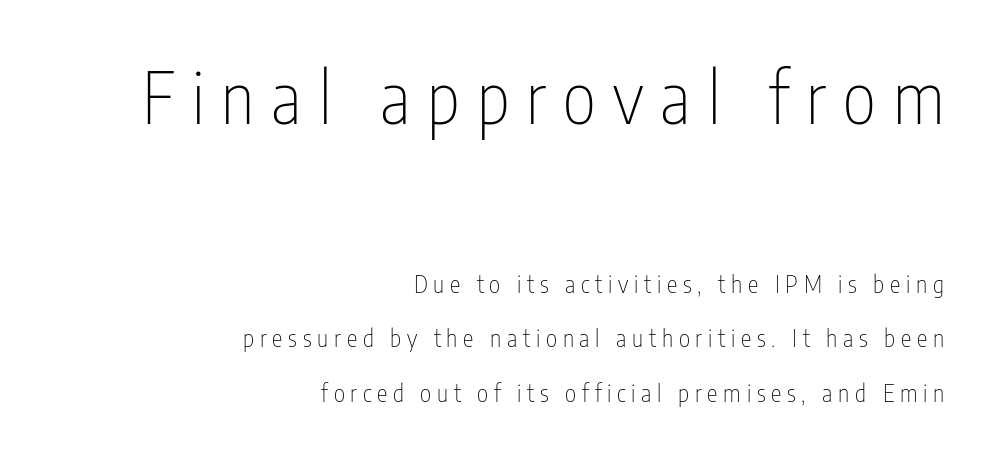
The image shows 71 px thin, condensed sans-serif type, upright; set right-aligned, loose line spacing (2.27x), unusually wide letter spacing (+0.24 em), not underlined; the first (top) block is 2.96x larger; low stroke contrast and a medium x-height.
